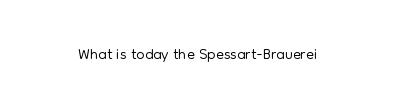
{"italic": "no", "bold": "no", "underline": "no", "letter_spacing": "normal", "letter_spacing_em": 0.0, "glyph_px": 23}
